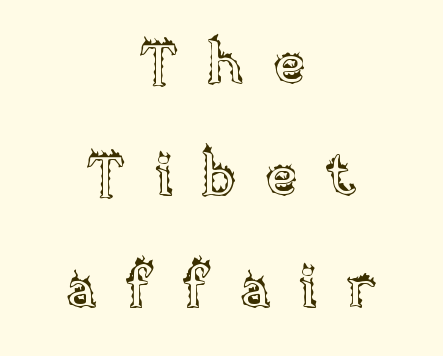
{"italic": "no", "width": "normal", "x_height": "large", "monospaced": "no", "underline": "no", "align": "center", "line_spacing": "loose", "line_spacing_ratio": 1.9, "letter_spacing": "wide", "letter_spacing_em": 0.48, "glyph_px": 59}
